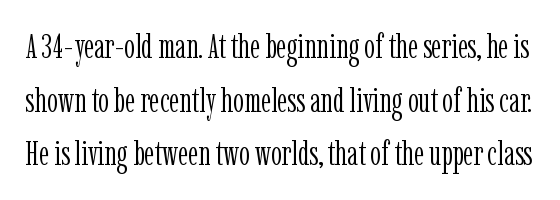
The face used here is seriffed, in the tradition of book romans. No extra tracking has been applied to these lines. Is the stroke heavy? The answer is a plain regular-or-lighter. Quick note: interline space is typical. A typesetter would mark this as roman, not italic.
